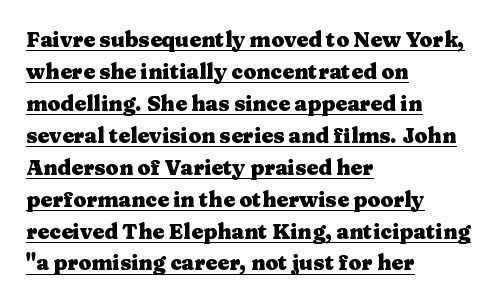
Compared with undecorated copy, this sample adds a rule below the words. This rendering uses left alignment, leaving the right contour irregular. Pretty heavy lettering here — definitely bold. Inter-character spacing is left at the font's built-in metrics. Vertical spacing — default.
